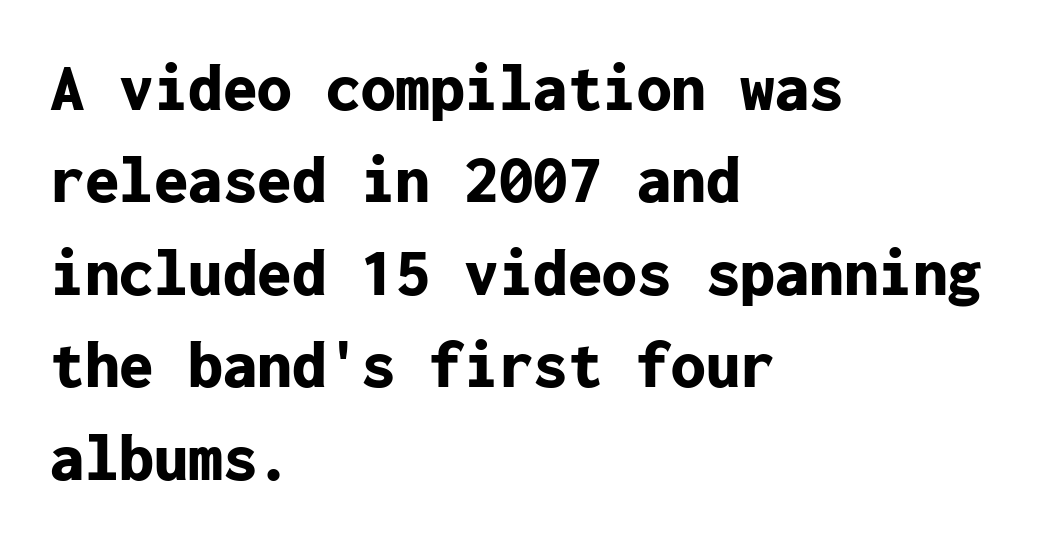
The passage is arranged the way most books set body copy — flush left. It's the straight-up-and-down kind of type. The block of text has a typical density, with ordinary space between rows. Do the characters align in a grid? Yes, the font is monospaced. The gap between lines stays unmarked.
